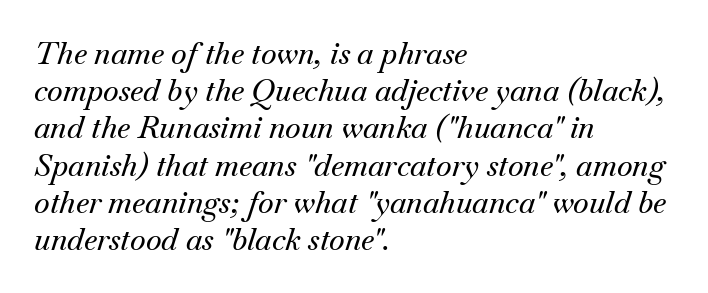
The horizontal fit of the characters is conventional and even. The text block is weighted toward the left margin, trailing off unevenly rightward. The passage shown is typeset with a serif family. These lines are rendered in a variable-pitch font. Lines of text with bare space underneath.
